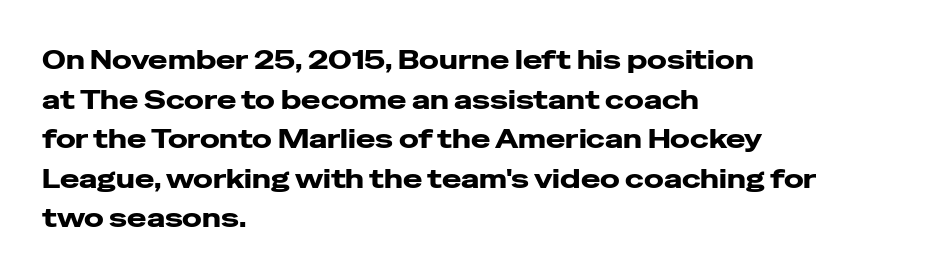
Q: Is the text italic (slanted)? A: No, it is upright.
Q: Is the text underlined? A: No.
Q: How is the paragraph aligned? A: Left-aligned.
Q: Is the spacing between letters normal or unusually wide? A: Normal.
Q: Is the spacing between lines tight, normal or loose? A: Normal.
